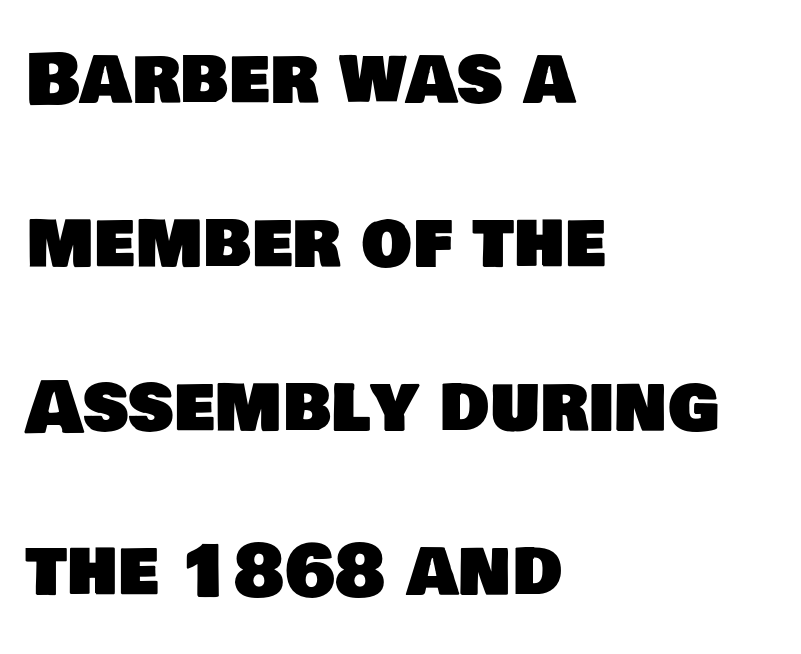
A great deal of white space separates one row of letters from the next. This rendering uses left alignment, leaving the right contour irregular. This sample uses plain, unmodified letter spacing. Bare-footed words on every line.
